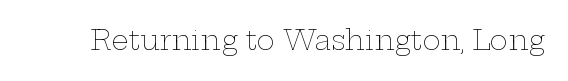
Q: Is the text bold? A: No.
Q: Is the text italic (slanted)? A: No, it is upright.
Q: Is the text underlined? A: No.
Q: Is the spacing between letters normal or unusually wide? A: Normal.
